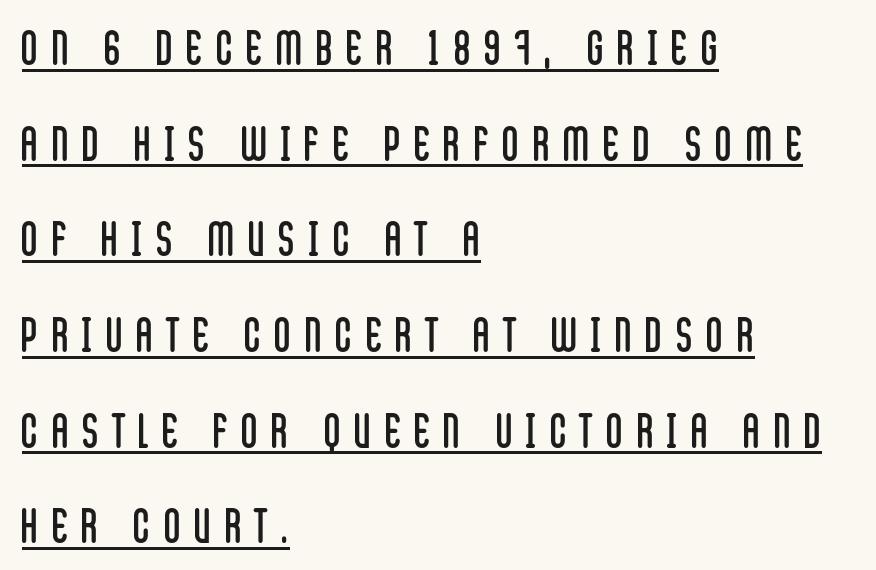
Typographically, this falls in the sans-serif category. This sample has the flowing, uneven cadence of proportional lettering. Notice how a bar underscores the lettering throughout. Quick note: interline space is abundant. The passage shown has open, widely tracked lettering throughout. No extra ink here — the face is not bold.
